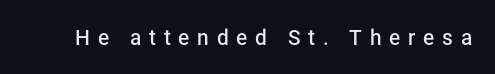
The image shows 21 px text type, upright; set unusually wide letter spacing (+0.37 em), not underlined.
